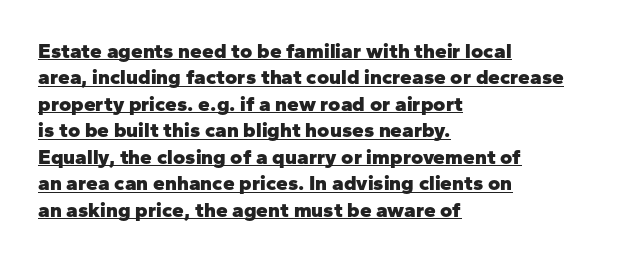
Q: Is the text bold? A: Yes.
Q: Is the text italic (slanted)? A: No, it is upright.
Q: Is the text underlined? A: Yes.
Q: How is the paragraph aligned? A: Left-aligned.
Q: Is the spacing between letters normal or unusually wide? A: Normal.
Q: Is the spacing between lines tight, normal or loose? A: Normal.
